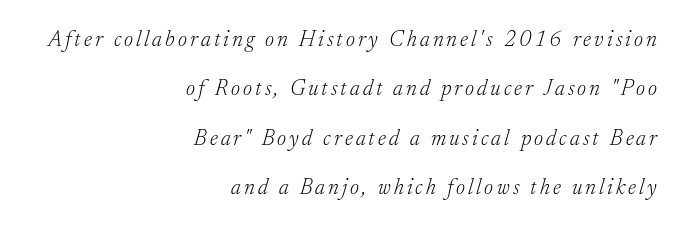
{"italic": "yes", "lean": "right", "slant_degrees": 17, "bold": "no", "underline": "no", "align": "right", "line_spacing": "loose", "line_spacing_ratio": 2.25, "glyph_px": 22}
